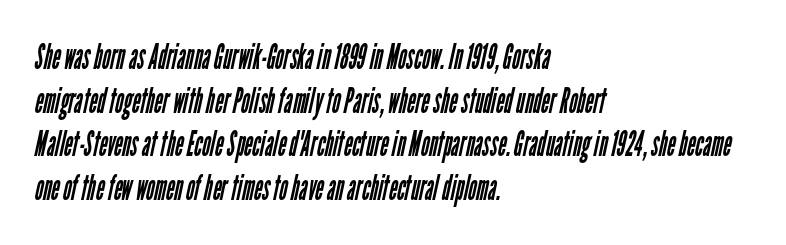
{"serif": "no", "bold": "no", "weight": "regular", "width": "condensed", "stroke_contrast": "low", "x_height": "medium", "monospaced": "no", "underline": "no", "align": "left", "line_spacing_ratio": 1.21, "letter_spacing": "normal", "letter_spacing_em": 0.0, "glyph_px": 36}
